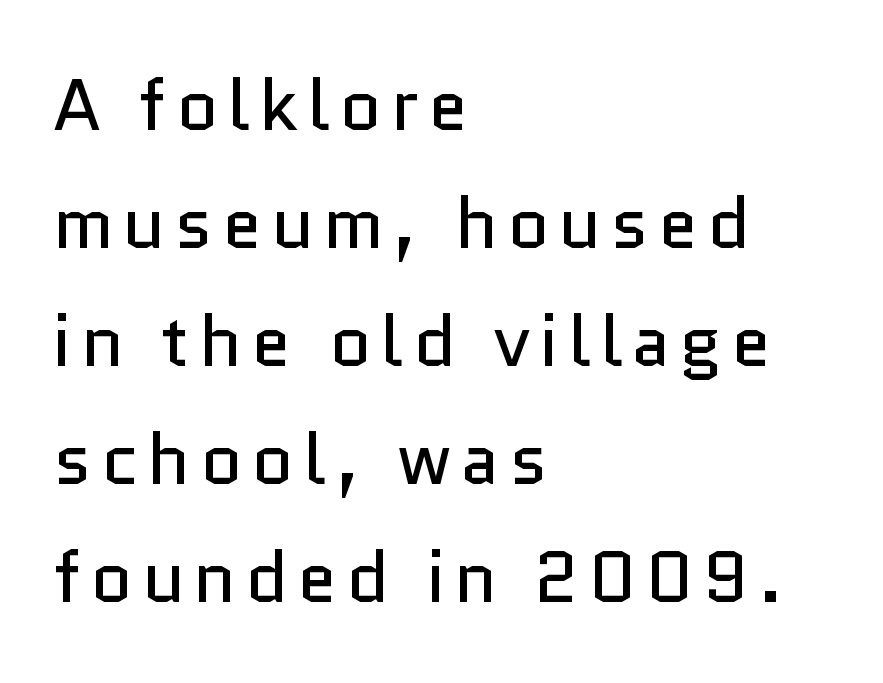
The image shows 72 px regular-weight sans-serif type, upright; set left-aligned, normal line spacing (1.64x), not underlined; low stroke contrast and a medium x-height.
